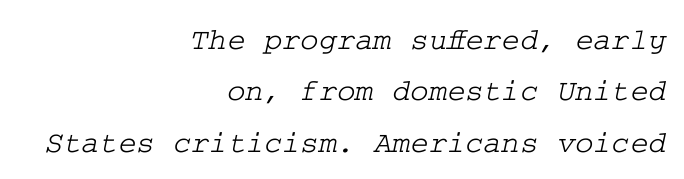
{"serif": "yes", "width": "wide", "stroke_contrast": "low", "x_height": "medium", "underline": "no", "align": "right", "line_spacing": "normal", "line_spacing_ratio": 1.66, "letter_spacing": "normal", "letter_spacing_em": 0.0, "glyph_px": 31}
